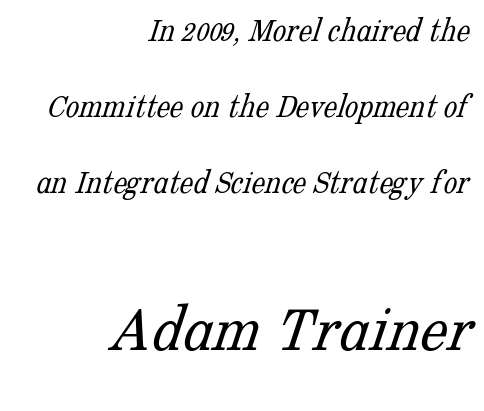
{"serif": "yes", "bold": "no", "weight": "light", "width": "normal", "stroke_contrast": "low", "x_height": "medium", "monospaced": "no", "underline": "no", "align": "right", "line_spacing": "loose", "line_spacing_ratio": 2.24, "letter_spacing": "normal", "letter_spacing_em": 0.0, "larger_block": "second", "size_ratio": 2.03, "glyph_px": 69}
